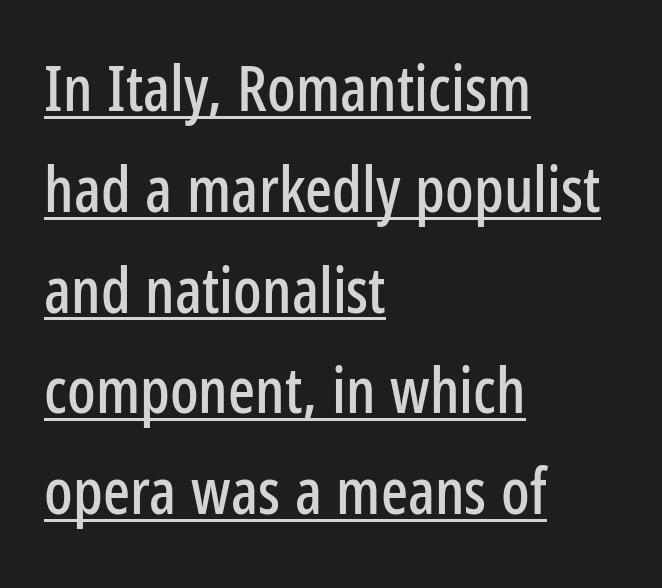
The image shows 63 px condensed sans-serif type, upright; set left-aligned, normal line spacing (1.6x), normal letter spacing, underlined; low stroke contrast and a medium x-height.
